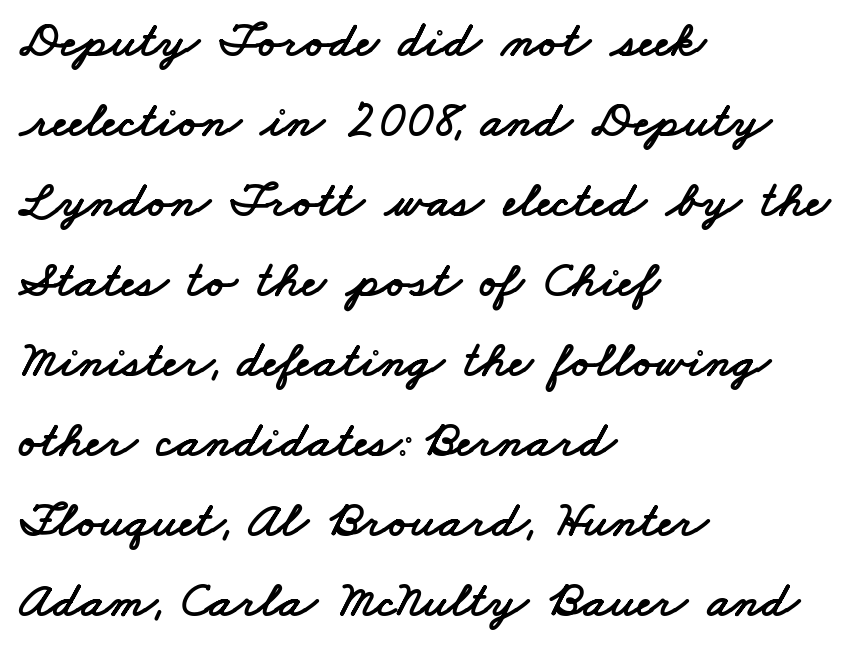
Q: Is the typeface a serif or a sans-serif typeface? A: Sans-serif.
Q: Is the text underlined? A: No.
Q: How is the paragraph aligned? A: Left-aligned.
Q: Is the spacing between letters normal or unusually wide? A: Normal.
Q: Is the spacing between lines tight, normal or loose? A: Normal.
Q: Width (condensed, normal, or wide)? A: Wide.
Q: Stroke contrast? A: Low.
Q: x-height? A: Small.
Q: Monospaced? A: No.
